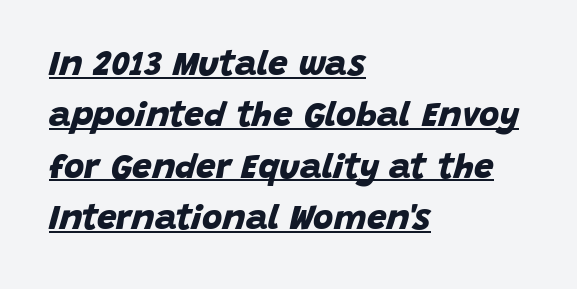
Vertically, the passage feels balanced, rows spaced as you'd expect. Its strokes are broad and dark, the hallmark of bold type. This sample uses a sans-serif face. Looks like someone drew a line under every word here. Students, note that the glyphs here touch the page at normal intervals.
